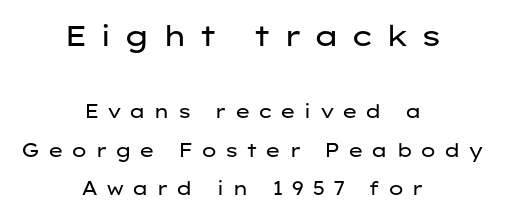
{"serif": "no", "italic": "no", "bold": "no", "weight": "regular", "width": "wide", "stroke_contrast": "low", "x_height": "medium", "monospaced": "no", "underline": "no", "align": "center", "line_spacing": "loose", "line_spacing_ratio": 2.03, "letter_spacing": "wide", "letter_spacing_em": 0.39, "larger_block": "first", "size_ratio": 1.53, "glyph_px": 29}
